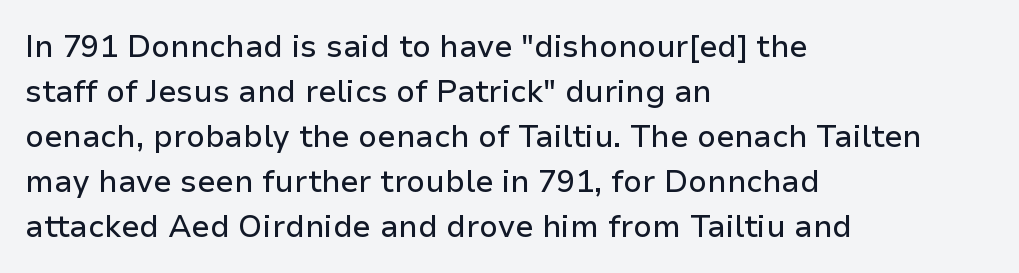
The image shows 31 px sans-serif type, upright; set left-aligned, normal line spacing (1.45x), normal letter spacing, not underlined; low stroke contrast and a medium x-height.
